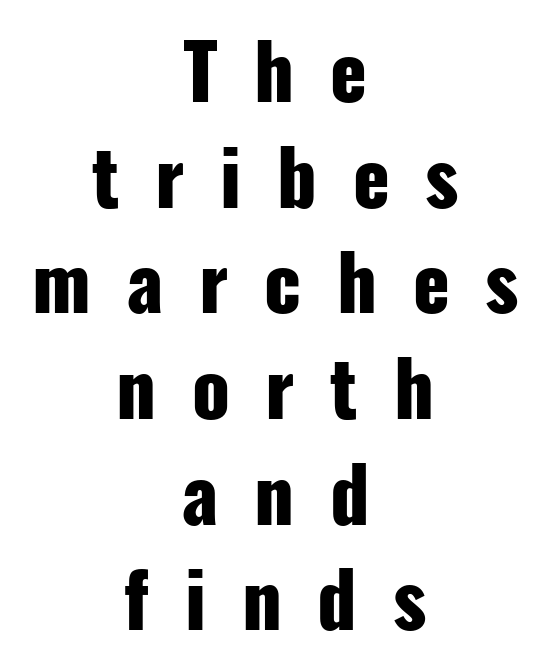
Observe the wide spacing: letters keep a clear distance from each other. Only glyphs here, with clear space below each row. Varying glyph widths throughout — classic text-font behaviour. Compared with typical paragraphs, the rows here are spaced about the same.
